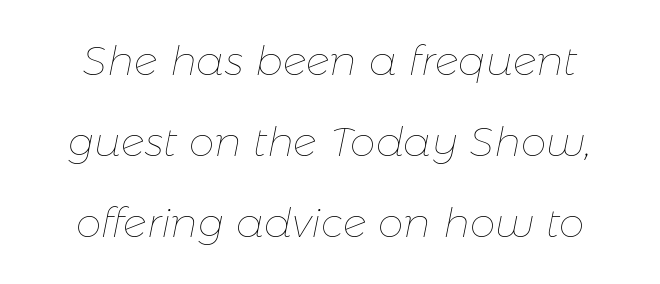
The image shows 41 px thin type, italic (leaning right); set loose line spacing (1.98x), normal letter spacing, not underlined; low stroke contrast and a medium x-height.
